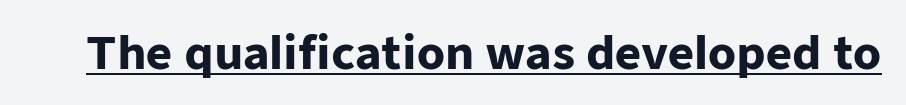
This rendering leaves character spacing at its baseline value. Vertical strokes here are truly vertical. As a designer I'd log this as weight 700, bold. The glyphs in this specimen are sans serif. The face used here is proportionally spaced, like ordinary book or web type.
